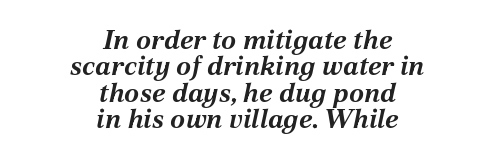
{"italic": "yes", "lean": "right", "slant_degrees": 12, "bold": "yes", "underline": "no", "align": "center", "line_spacing": "tight", "line_spacing_ratio": 0.98, "letter_spacing": "normal", "letter_spacing_em": 0.0, "glyph_px": 27}
